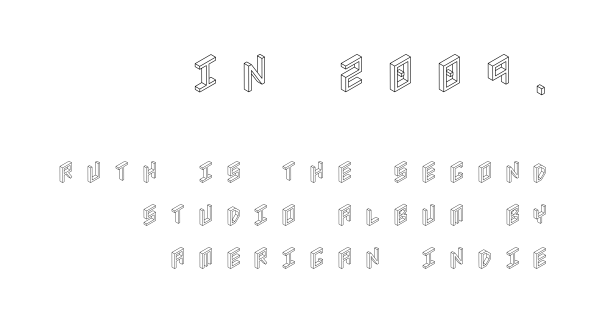
The image shows 42 px condensed type, upright; set right-aligned, line spacing 1.79x, unusually wide letter spacing (+0.43 em), not underlined; the first (top) block is 1.75x larger; a large x-height.
